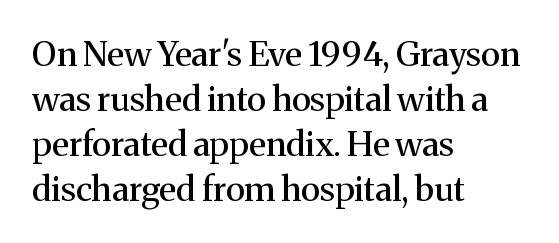
Words float on clear page, feet unadorned. Each line starts at the same left margin while the right side varies. A roman cut, with each character standing at attention. Students, observe: this is what conventionally led text looks like. This is serif lettering, the kind often seen in printed books. Is the letter spacing exaggerated? No — it looks like the ordinary default.
